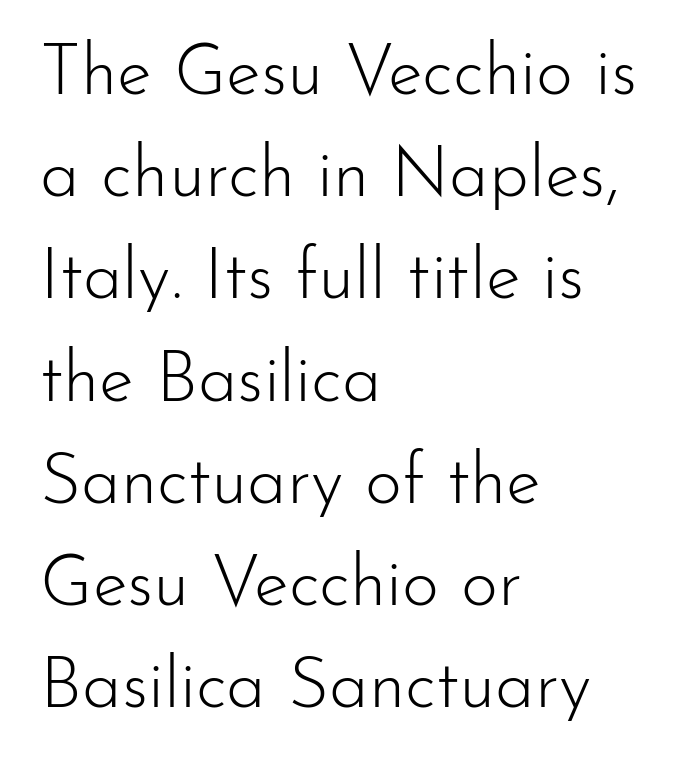
Characters follow at the spacing the type designer built in. No chunkiness to these letters — they're not bold. The strip under each line holds only bare page. If you drew a line through each stem, it would be perfectly vertical. Interline gaps are of average width in this sample. I'd call this a sans setting — the letters go barefoot.
